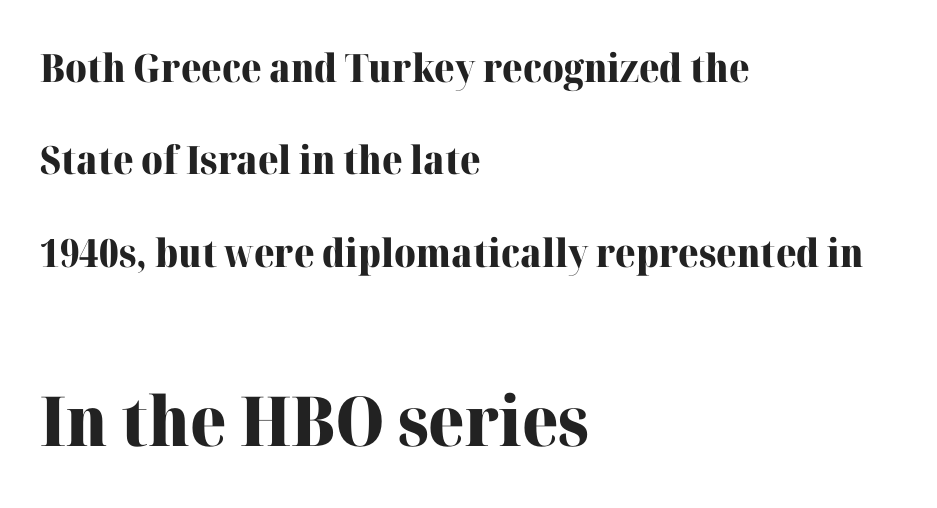
Nothing unusual about the tracking: characters are spaced as the font intends. The type family on display is of the serif kind. The letters advance in unequal steps, a hallmark of proportional type. Check under the words: just untouched page. The lines in this sample share a left origin and differ only in where they stop.
